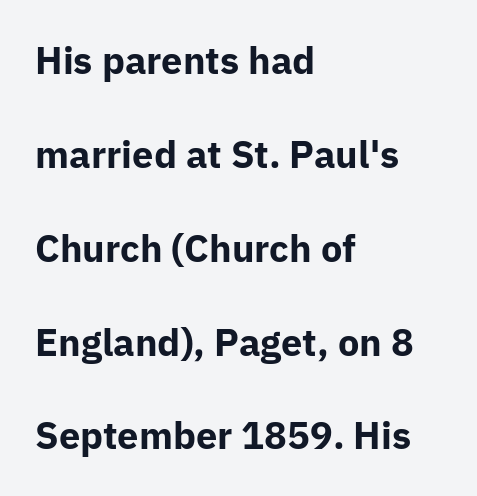
The image shows 38 px bold sans-serif type, upright; set left-aligned, loose line spacing (2.47x), normal letter spacing, not underlined; low stroke contrast and a medium x-height.
